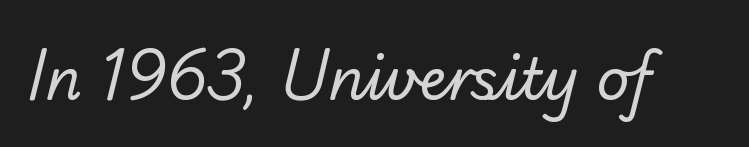
The image shows 57 px regular-weight sans-serif type; set normal letter spacing, not underlined; low stroke contrast and a small x-height.
